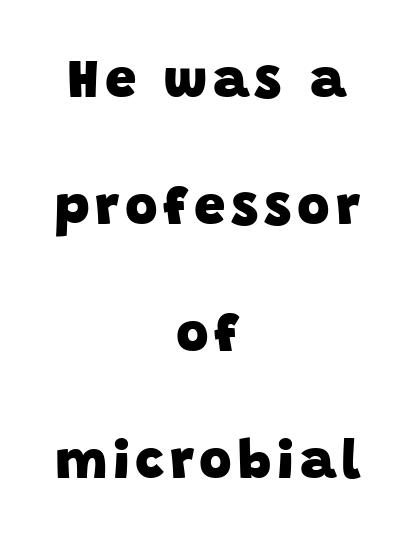
The image shows 56 px heavy sans-serif type; set centered, loose line spacing (2.27x), not underlined; low stroke contrast and a large x-height.
